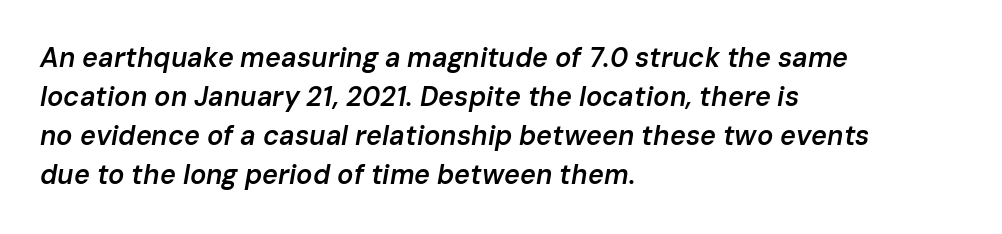
The face used here has a pronounced slope to its letters. Notice how descenders clear the ascenders below comfortably — that's standard leading. The ragged edge is on the right, which tells us the setting is flush left. The words here are not underlined.
